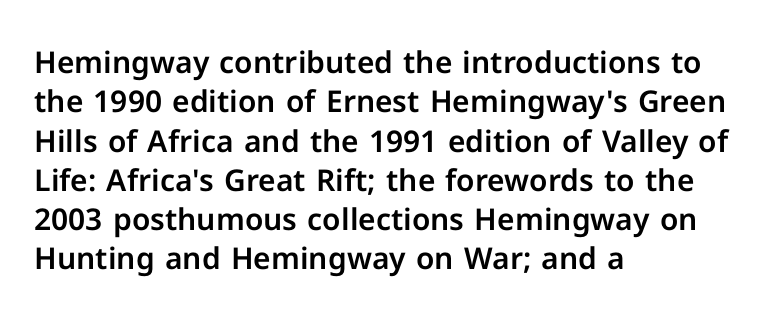
Letters rest on an invisible, unmarked baseline. Baseline-to-baseline distance is the conventional proportion of letter height. Nothing sits at the stroke ends, so this counts as sans-serif. How are the letters spaced? Ordinarily, with no added tracking.
